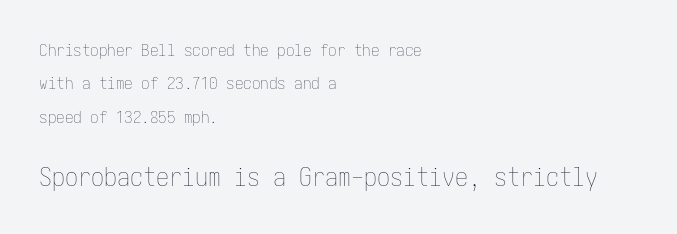
{"italic": "no", "bold": "no", "underline": "no", "align": "left", "line_spacing": "loose", "line_spacing_ratio": 1.97, "letter_spacing": "normal", "letter_spacing_em": 0.0, "larger_block": "second", "size_ratio": 1.53, "glyph_px": 26}
